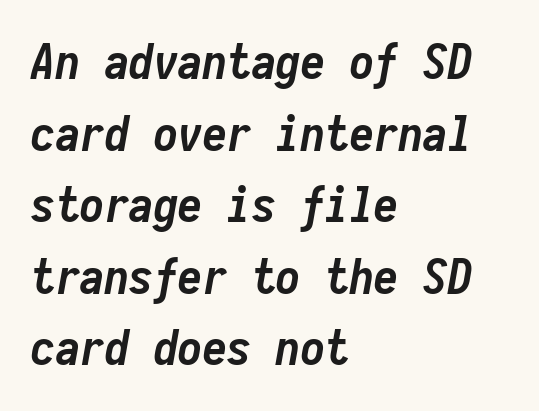
The image shows 49 px semibold, condensed type, italic (leaning right), monospaced; set left-aligned, normal line spacing (1.46x), normal letter spacing, not underlined; low stroke contrast and a medium x-height.
